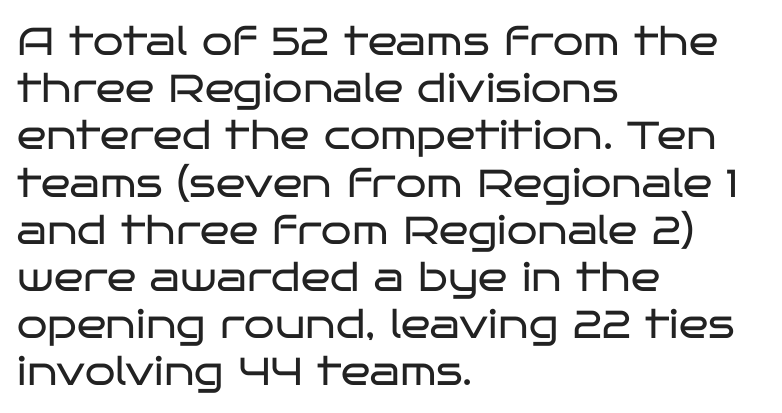
{"serif": "no", "italic": "no", "bold": "no", "weight": "regular", "width": "wide", "stroke_contrast": "low", "x_height": "large", "monospaced": "no", "underline": "no", "align": "left", "line_spacing_ratio": 1.21, "letter_spacing": "normal", "letter_spacing_em": 0.0, "glyph_px": 39}
